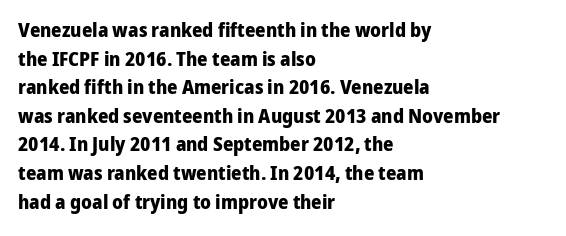
{"italic": "no", "bold": "yes", "underline": "no", "align": "left", "line_spacing": "normal", "line_spacing_ratio": 1.43, "letter_spacing": "normal", "letter_spacing_em": 0.0, "glyph_px": 20}
